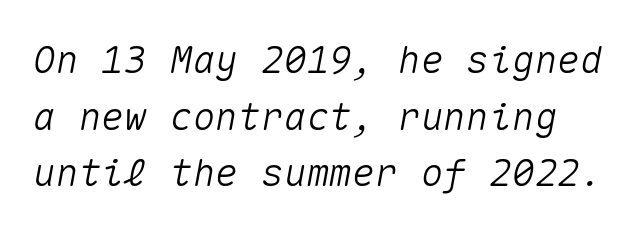
The image shows 38 px text type, italic (leaning right), monospaced; set normal line spacing (1.49x), normal letter spacing, not underlined; medium stroke contrast and a medium x-height.
